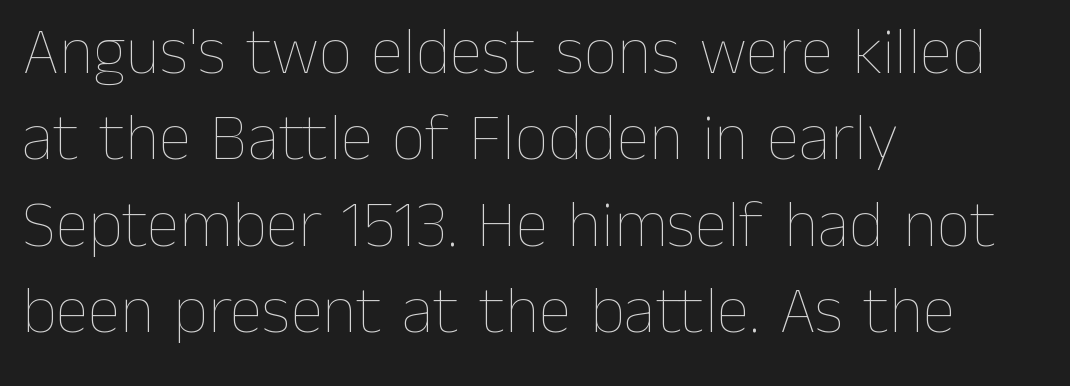
The image shows 67 px thin type, upright; set left-aligned, normal line spacing (1.29x), normal letter spacing, not underlined; low stroke contrast and a medium x-height.
